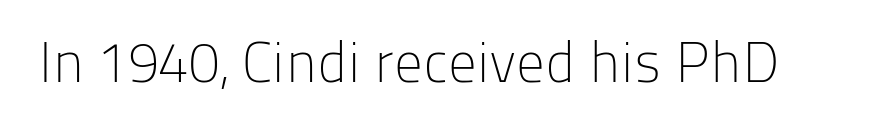
The image shows 57 px light sans-serif type, upright; set normal letter spacing, not underlined; low stroke contrast and a medium x-height.
